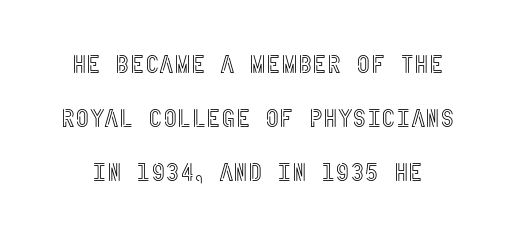
{"italic": "no", "underline": "no", "line_spacing": "loose", "line_spacing_ratio": 2.16, "letter_spacing": "normal", "letter_spacing_em": 0.0, "glyph_px": 25}
